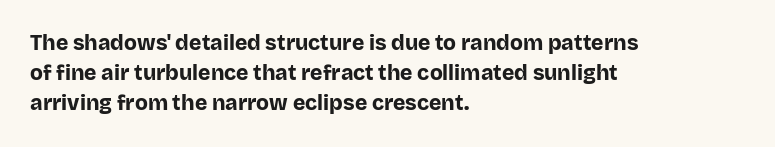
{"italic": "no", "bold": "yes", "underline": "no", "align": "left", "line_spacing": "normal", "line_spacing_ratio": 1.43, "letter_spacing": "normal", "letter_spacing_em": 0.0, "glyph_px": 21}
